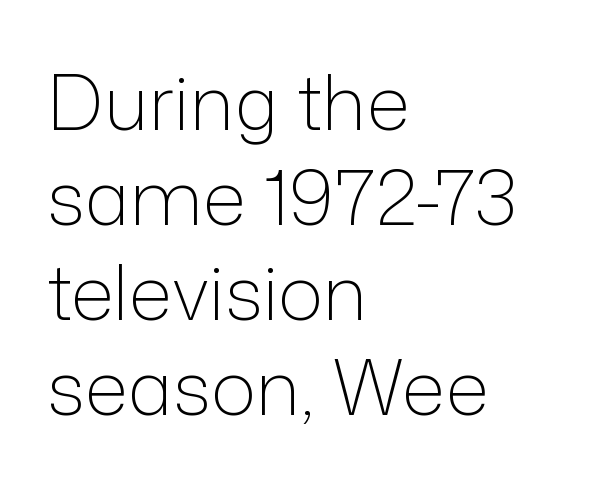
A bare baseline throughout the passage. In terms of letterform style, serifs are entirely absent. Here the glyphs are tracked normally, forming tight word shapes. Every stem runs plumb, perpendicular to the baseline. Does the copy run flush right? No — it runs flush left.
